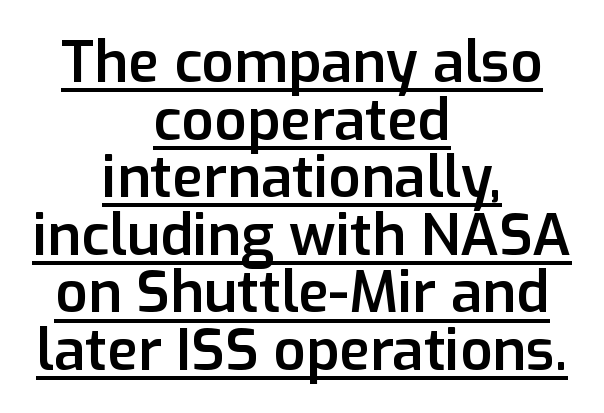
{"serif": "no", "italic": "no", "bold": "semi", "weight": "semibold", "width": "normal", "stroke_contrast": "low", "x_height": "medium", "monospaced": "no", "underline": "yes", "align": "center", "line_spacing": "tight", "line_spacing_ratio": 1.01, "letter_spacing": "normal", "letter_spacing_em": 0.0, "glyph_px": 57}
